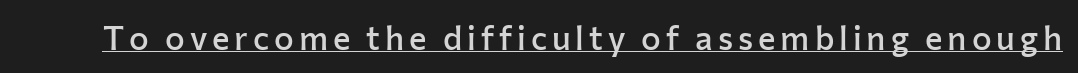
A typesetter would call this proportional, since set widths differ per character. Is there any slant? The stems are plumb. Somebody hit Ctrl+U on this one — the words are underlined. The letters are semibold — heavier than regular but short of a full bold.
